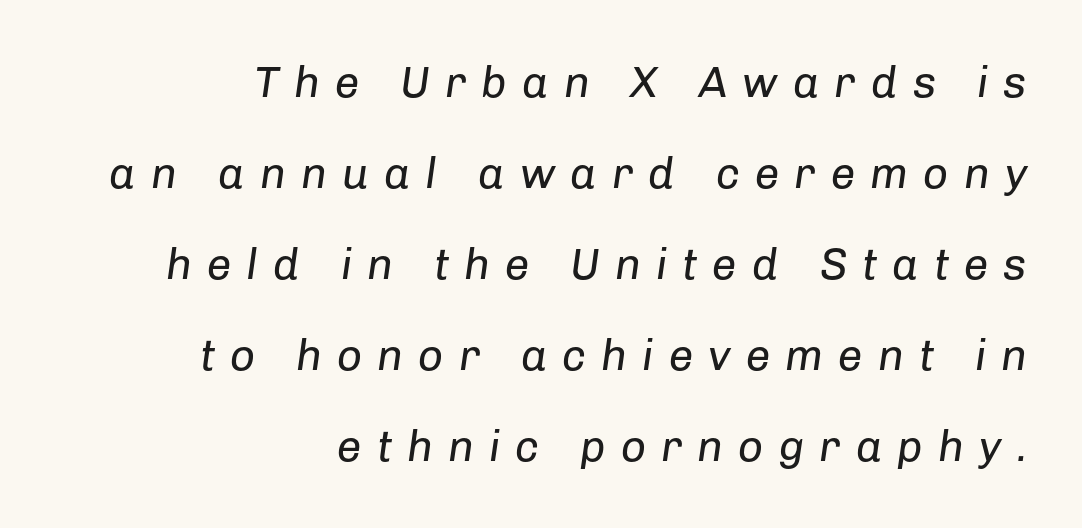
The image shows 44 px regular-weight type, italic (leaning right); set right-aligned, loose line spacing (2.07x), unusually wide letter spacing (+0.34 em), not underlined; low stroke contrast and a medium x-height.
